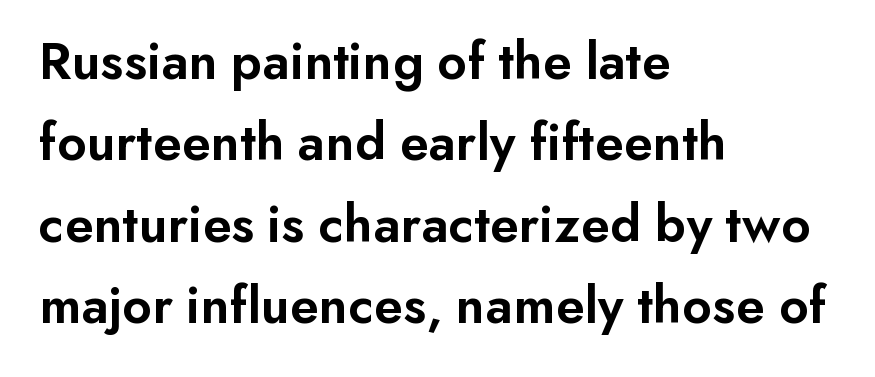
{"serif": "no", "italic": "no", "bold": "semi", "weight": "semibold", "width": "normal", "stroke_contrast": "low", "x_height": "small", "monospaced": "no", "underline": "no", "align": "left", "line_spacing": "normal", "line_spacing_ratio": 1.48, "letter_spacing": "normal", "letter_spacing_em": 0.0, "glyph_px": 55}
